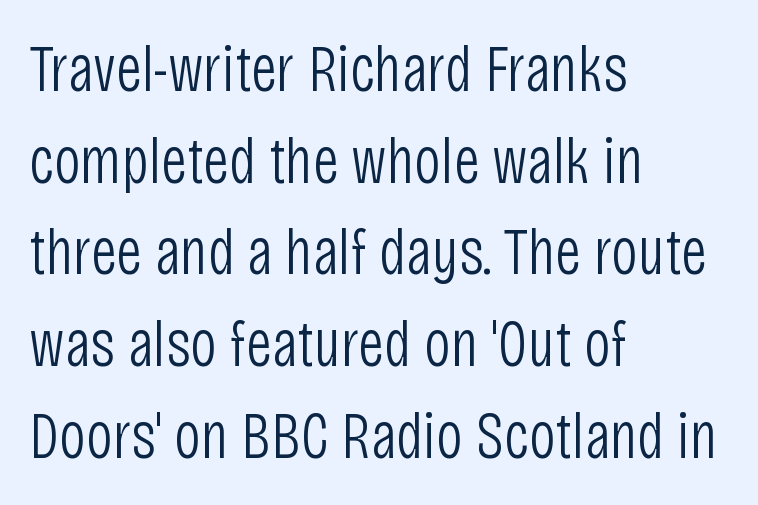
{"serif": "no", "italic": "no", "bold": "no", "weight": "light", "width": "condensed", "stroke_contrast": "low", "x_height": "large", "monospaced": "no", "underline": "no", "align": "left", "line_spacing": "normal", "line_spacing_ratio": 1.39, "letter_spacing": "normal", "letter_spacing_em": 0.0, "glyph_px": 66}
